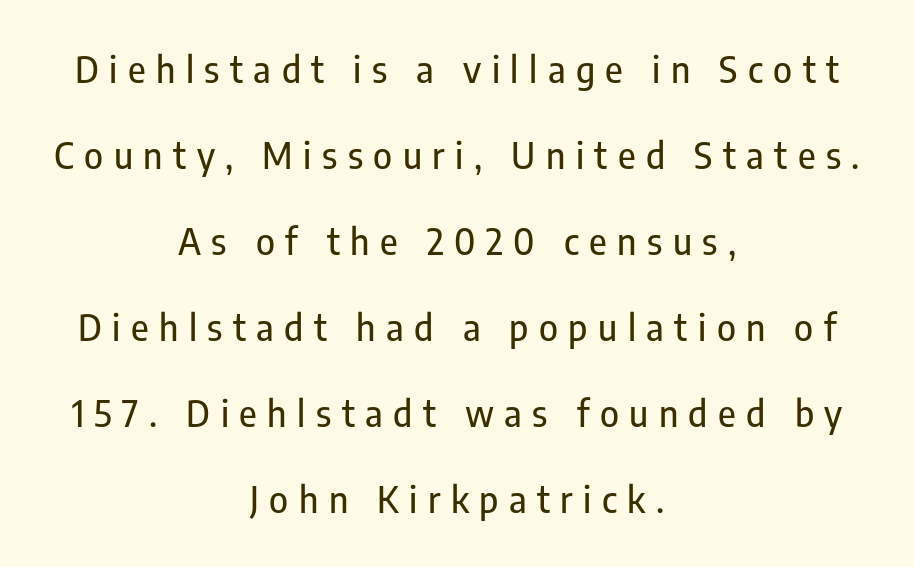
Q: Is the text italic (slanted)? A: No, it is upright.
Q: Is the typeface a serif or a sans-serif typeface? A: Sans-serif.
Q: Is the text underlined? A: No.
Q: How is the paragraph aligned? A: Centered.
Q: Is the spacing between letters normal or unusually wide? A: Unusually wide.
Q: Is the spacing between lines tight, normal or loose? A: Loose.
Q: Width (condensed, normal, or wide)? A: Condensed.
Q: Stroke contrast? A: Low.
Q: x-height? A: Medium.
Q: Monospaced? A: No.
